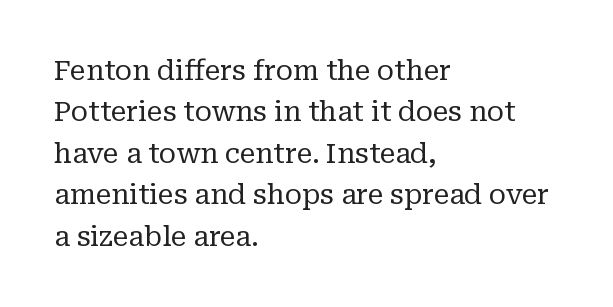
{"serif": "yes", "italic": "no", "bold": "no", "weight": "regular", "width": "normal", "stroke_contrast": "low", "x_height": "medium", "monospaced": "no", "underline": "no", "align": "left", "line_spacing": "normal", "line_spacing_ratio": 1.48, "letter_spacing": "normal", "letter_spacing_em": 0.0, "glyph_px": 28}
